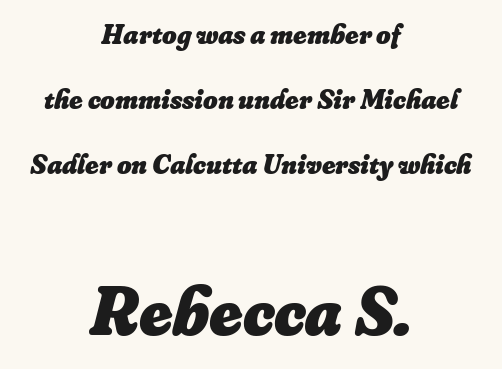
The image shows 69 px heavy type, italic (leaning right); set centered, loose line spacing (2.33x), normal letter spacing, not underlined; the second (bottom) block is 2.46x larger; low stroke contrast and a small x-height.
